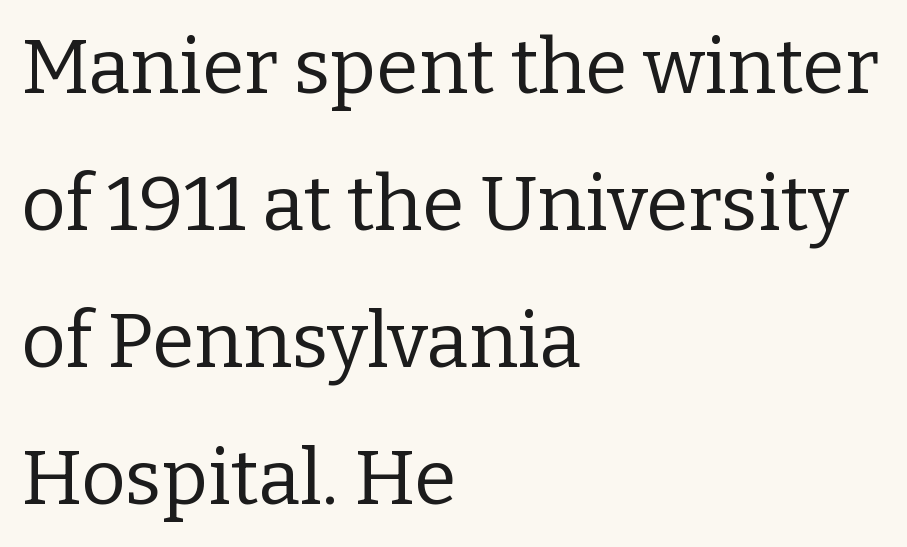
{"serif": "yes", "italic": "no", "bold": "no", "weight": "regular", "width": "normal", "stroke_contrast": "low", "x_height": "medium", "monospaced": "no", "underline": "no", "align": "left", "line_spacing_ratio": 1.78, "letter_spacing": "normal", "letter_spacing_em": 0.0, "glyph_px": 77}
